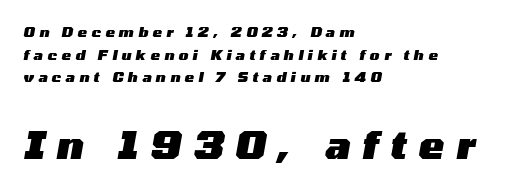
Honestly, the letter spacing is so wide it's the main thing you notice. Evenly set lines give the paragraph a standard silhouette. Check the space under the baseline: it is left empty. The face used here has the dense, thick strokes of a bold.
